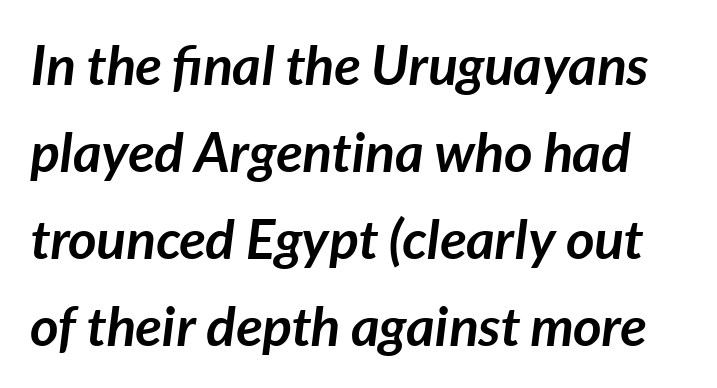
Q: Is the text bold? A: Yes.
Q: Is the text italic (slanted)? A: Yes, it leans right by about 7 degrees.
Q: Is the text underlined? A: No.
Q: Is the spacing between letters normal or unusually wide? A: Normal.
Q: Is the spacing between lines tight, normal or loose? A: Normal.
Q: Width (condensed, normal, or wide)? A: Normal.
Q: Stroke contrast? A: Low.
Q: x-height? A: Medium.
Q: Monospaced? A: No.
